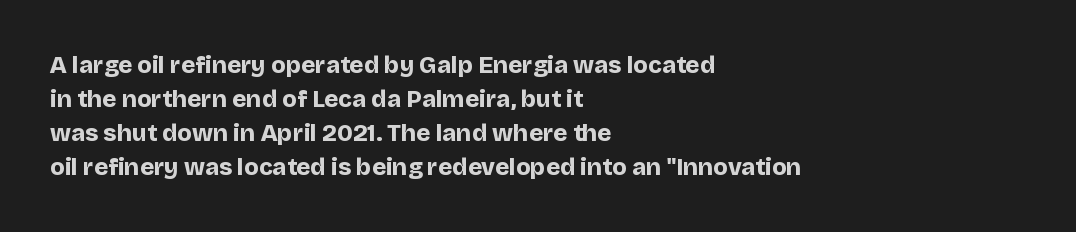
Check under the words: just untouched page. The lettering stays uniformly vertical, giving the passage a roman look. Does the weight exceed regular? Yes, all the way to bold. Leading: standard.
